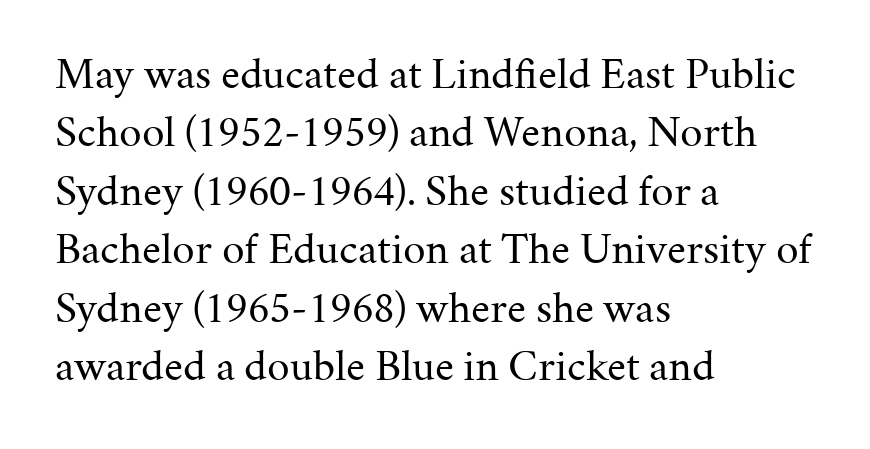
{"serif": "yes", "italic": "no", "bold": "no", "weight": "regular", "width": "normal", "stroke_contrast": "medium", "x_height": "medium", "monospaced": "no", "underline": "no", "align": "left", "line_spacing": "normal", "line_spacing_ratio": 1.3, "letter_spacing": "normal", "letter_spacing_em": 0.0, "glyph_px": 45}
